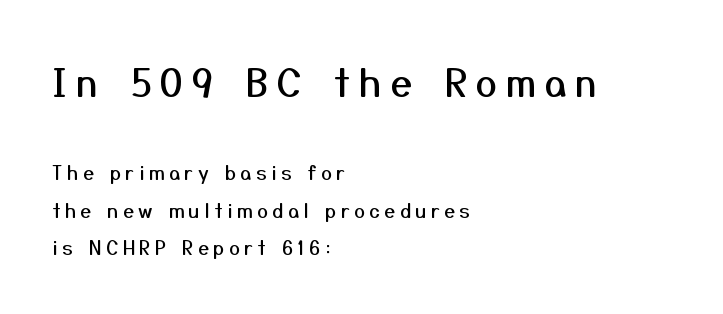
Each letter's strokes conclude bluntly, with no projecting serifs. Any mark beneath the type? The region is blank. You could fit nearly another row in the gap between these rows. Large over small — that's the arrangement of the two blocks here. This rendering widens character spacing well past its baseline value. Do the characters align in a grid? No, the font is proportional.
